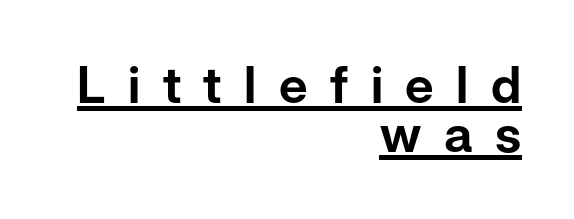
{"serif": "no", "italic": "no", "width": "normal", "stroke_contrast": "low", "x_height": "medium", "monospaced": "no", "underline": "yes", "align": "right", "line_spacing": "tight", "line_spacing_ratio": 0.97, "letter_spacing": "wide", "letter_spacing_em": 0.44, "glyph_px": 51}
